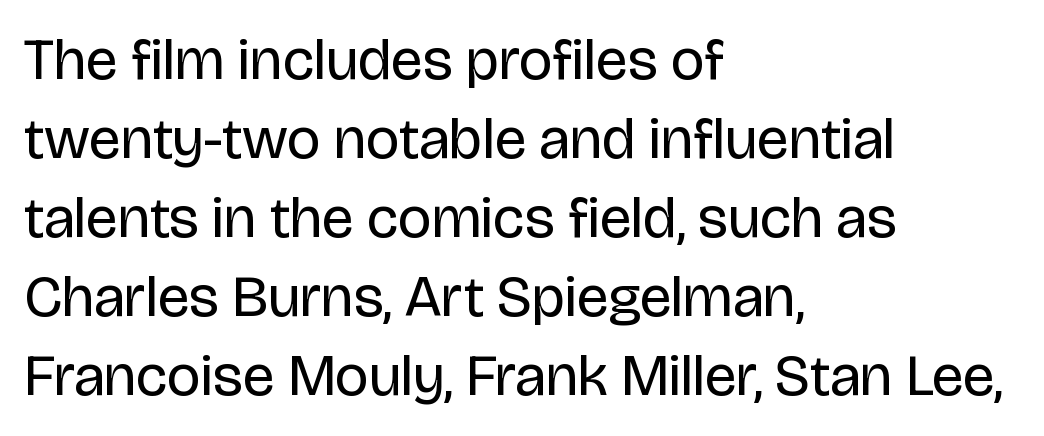
The image shows 59 px regular-weight sans-serif type, upright; set left-aligned, normal line spacing (1.34x), normal letter spacing, not underlined; low stroke contrast and a large x-height.
